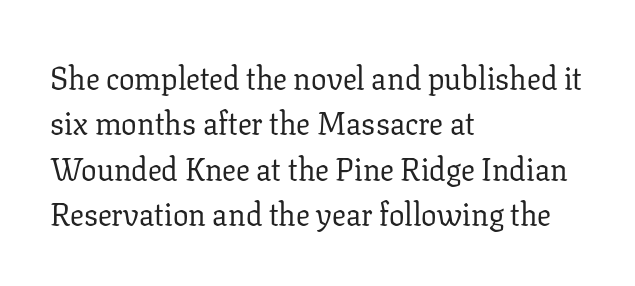
Q: Is the text bold? A: No.
Q: Is the text italic (slanted)? A: No, it is upright.
Q: Is the typeface a serif or a sans-serif typeface? A: Serif.
Q: Is the text underlined? A: No.
Q: How is the paragraph aligned? A: Left-aligned.
Q: Is the spacing between letters normal or unusually wide? A: Normal.
Q: Is the spacing between lines tight, normal or loose? A: Normal.
Q: Width (condensed, normal, or wide)? A: Normal.
Q: Stroke contrast? A: Low.
Q: x-height? A: Medium.
Q: Monospaced? A: No.
